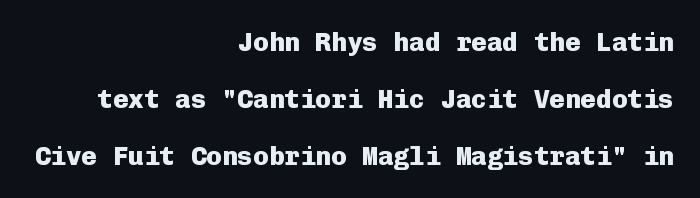
The image shows 26 px bold type, upright; set right-aligned, loose line spacing (2.19x), normal letter spacing, not underlined.
